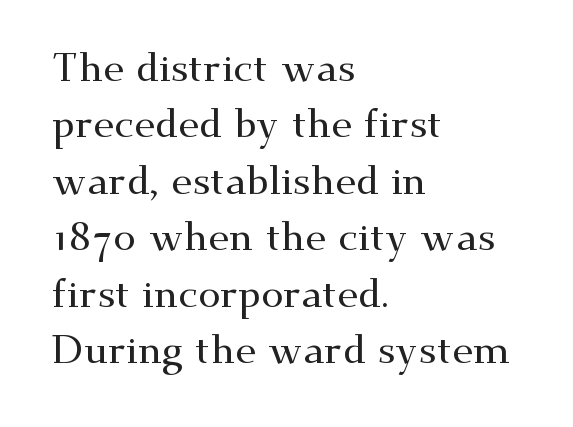
{"serif": "yes", "italic": "no", "width": "wide", "stroke_contrast": "medium", "x_height": "small", "monospaced": "no", "underline": "no", "align": "left", "line_spacing": "normal", "line_spacing_ratio": 1.41, "letter_spacing": "normal", "letter_spacing_em": 0.0, "glyph_px": 40}
